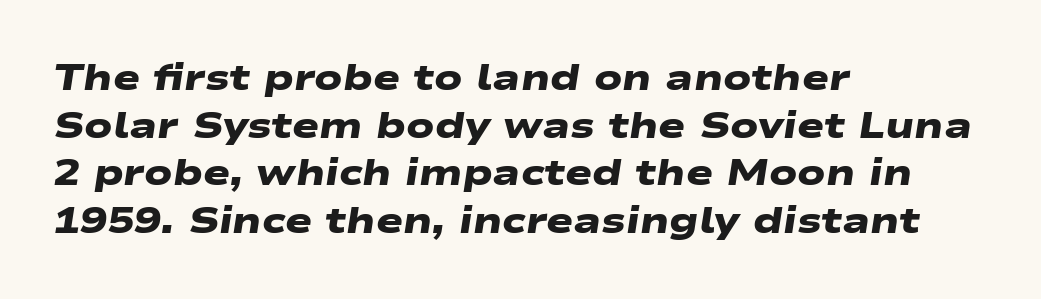
Each word holds together tightly as a unit, with standard inter-letter gaps. The paragraph has a hard left edge and a soft right edge. Observe the absence of serifs on each vertical stroke in this sample. Normally led — the rows are evenly, conventionally spaced. The sample has been set heavy, in full bold. Spacing verdict: proportional, widths tailored to each character.
